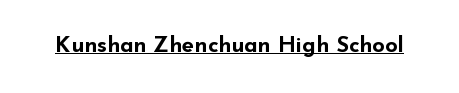
Q: Is the text bold? A: Yes.
Q: Is the text italic (slanted)? A: No, it is upright.
Q: Is the text underlined? A: Yes.
Q: Is the spacing between letters normal or unusually wide? A: Normal.
